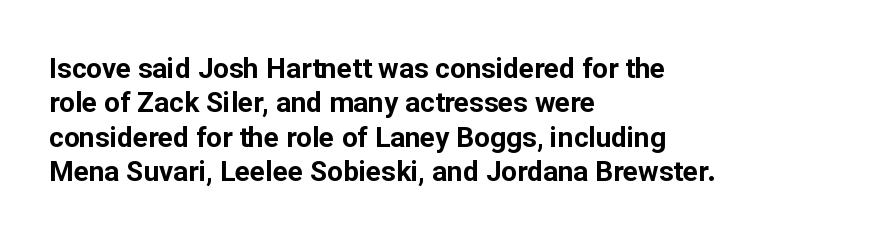
The image shows 28 px bold sans-serif type, upright; set left-aligned, line spacing 1.23x, normal letter spacing, not underlined; low stroke contrast and a medium x-height.
